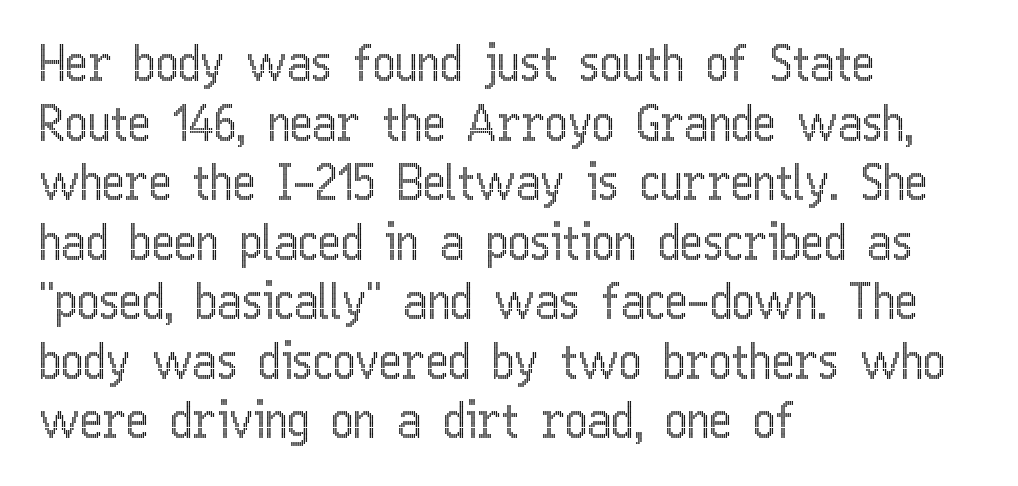
{"italic": "no", "width": "condensed", "x_height": "medium", "monospaced": "no", "underline": "no", "align": "left", "line_spacing_ratio": 1.24, "letter_spacing": "normal", "letter_spacing_em": 0.0, "glyph_px": 48}
